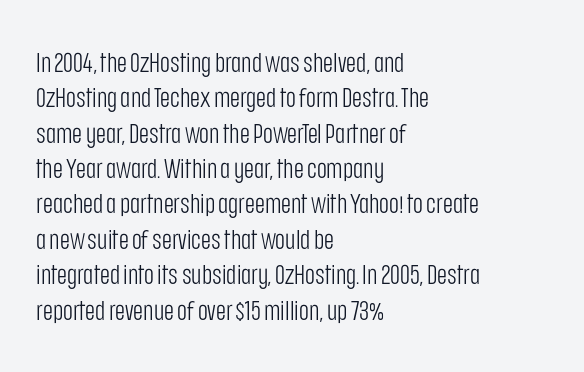
The image shows 27 px text type, upright; set left-aligned, normal line spacing (1.31x), normal letter spacing, not underlined.
